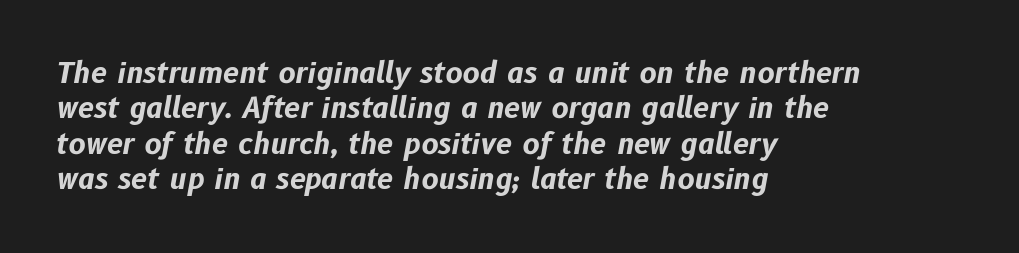
{"italic": "yes", "lean": "right", "slant_degrees": 10, "bold": "yes", "weight": "bold", "width": "normal", "stroke_contrast": "low", "x_height": "medium", "monospaced": "no", "underline": "no", "align": "left", "line_spacing_ratio": 1.22, "letter_spacing": "normal", "letter_spacing_em": 0.0, "glyph_px": 29}
